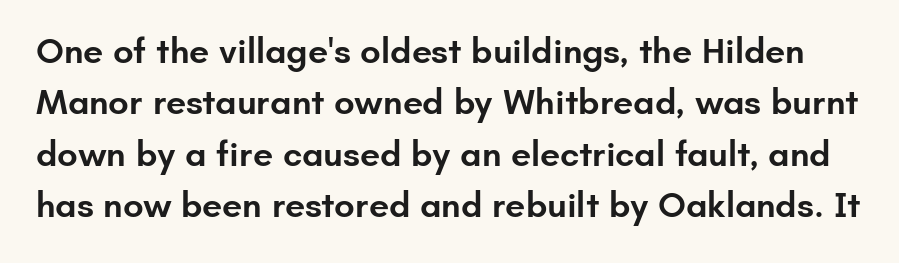
Q: Is the text bold? A: Semi-bold.
Q: Is the text italic (slanted)? A: No, it is upright.
Q: Is the typeface a serif or a sans-serif typeface? A: Sans-serif.
Q: Is the text underlined? A: No.
Q: Is the spacing between letters normal or unusually wide? A: Normal.
Q: Is the spacing between lines tight, normal or loose? A: Normal.
Q: Width (condensed, normal, or wide)? A: Normal.
Q: Stroke contrast? A: Low.
Q: x-height? A: Small.
Q: Monospaced? A: No.
